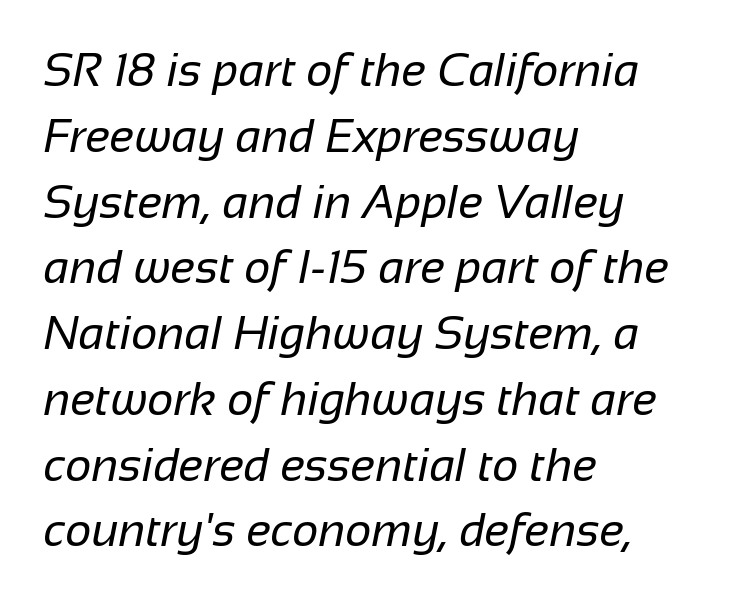
The image shows 46 px regular-weight sans-serif type; set left-aligned, normal line spacing (1.43x), normal letter spacing, not underlined; low stroke contrast and a medium x-height.
